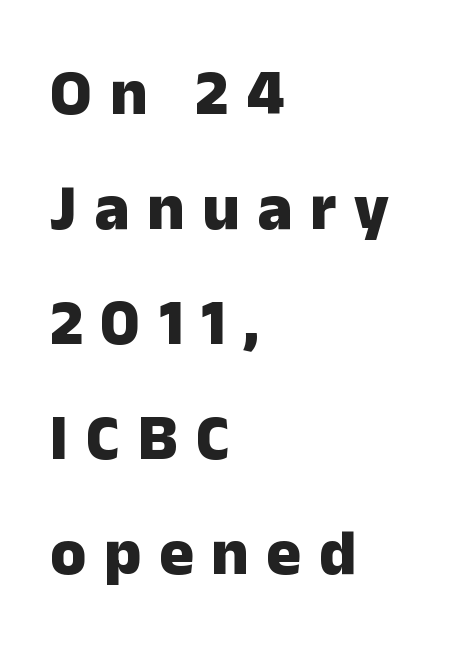
Every row of glyphs begins at an identical x-position on the left. The words here are not underlined. The characters display no serif detailing; their extremities are plain. Is the type bold? Yes — the strokes are clearly thick and heavy.
